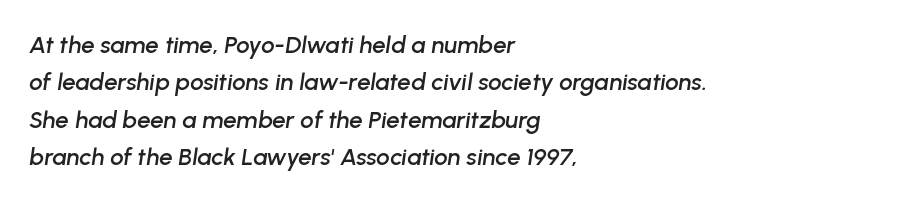
Q: Is the text italic (slanted)? A: Yes, it leans right by about 8 degrees.
Q: Is the text underlined? A: No.
Q: How is the paragraph aligned? A: Left-aligned.
Q: Is the spacing between letters normal or unusually wide? A: Normal.
Q: Is the spacing between lines tight, normal or loose? A: Normal.
